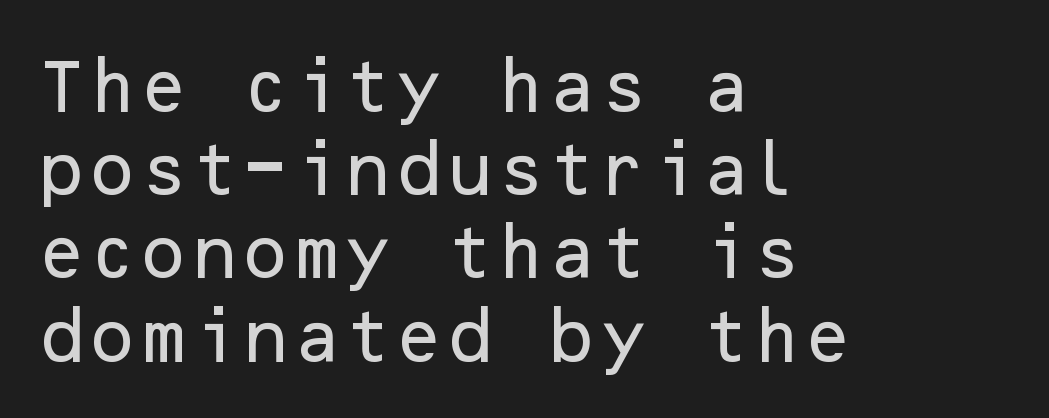
The image shows 59 px sans-serif type, upright; set left-aligned, normal line spacing (1.41x), normal letter spacing, not underlined; low stroke contrast and a medium x-height.
